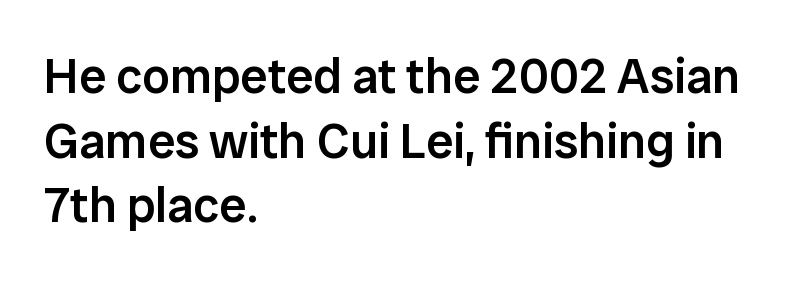
Q: Is the text bold? A: Semi-bold.
Q: Is the text italic (slanted)? A: No, it is upright.
Q: Is the typeface a serif or a sans-serif typeface? A: Sans-serif.
Q: Is the text underlined? A: No.
Q: How is the paragraph aligned? A: Left-aligned.
Q: Is the spacing between letters normal or unusually wide? A: Normal.
Q: Is the spacing between lines tight, normal or loose? A: Normal.
Q: Width (condensed, normal, or wide)? A: Normal.
Q: Stroke contrast? A: Low.
Q: x-height? A: Medium.
Q: Monospaced? A: No.
